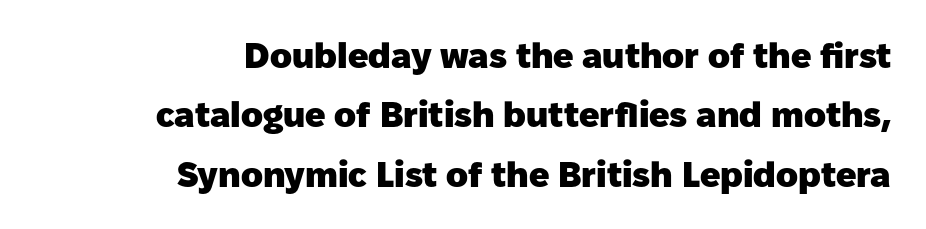
Q: Is the text bold? A: Yes.
Q: Is the text italic (slanted)? A: No, it is upright.
Q: Is the typeface a serif or a sans-serif typeface? A: Sans-serif.
Q: Is the text underlined? A: No.
Q: How is the paragraph aligned? A: Right-aligned.
Q: Is the spacing between letters normal or unusually wide? A: Normal.
Q: Is the spacing between lines tight, normal or loose? A: Normal.
Q: Width (condensed, normal, or wide)? A: Normal.
Q: Stroke contrast? A: Low.
Q: x-height? A: Medium.
Q: Monospaced? A: No.
